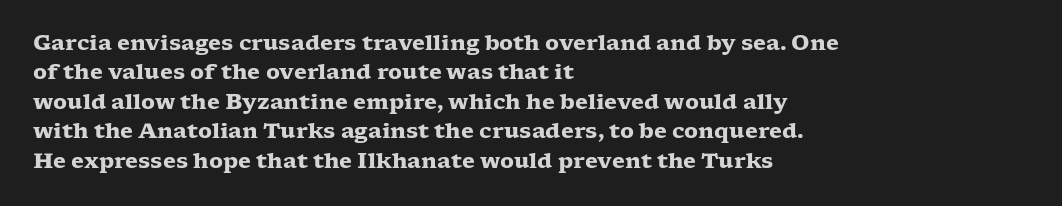
The image shows 21 px bold type, upright; set left-aligned, normal line spacing (1.4x), normal letter spacing, not underlined.
